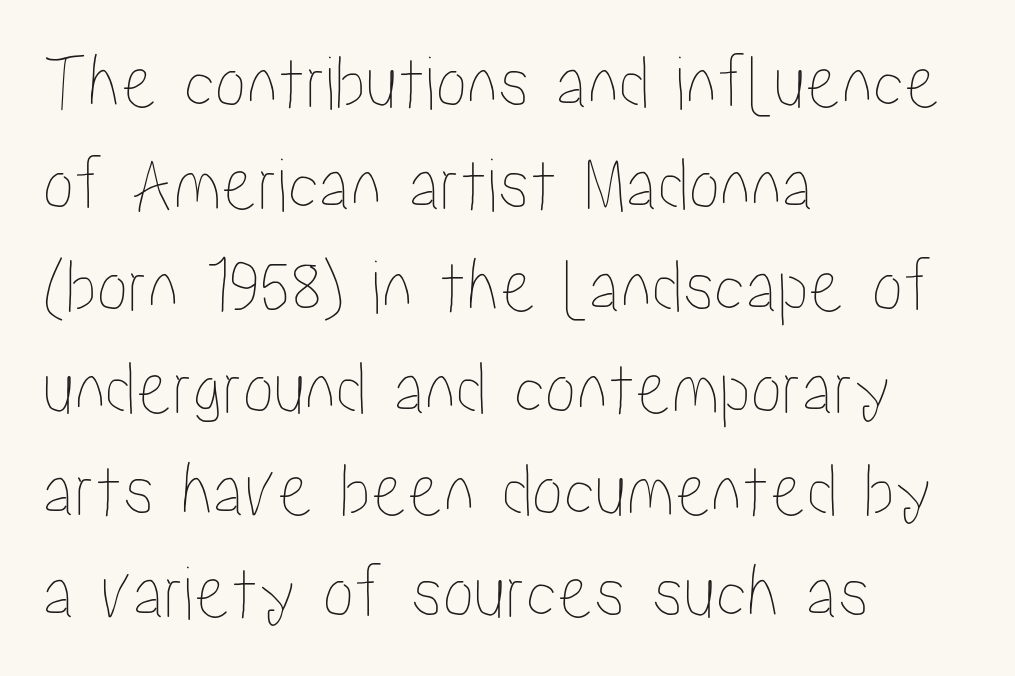
A normal amount of white space separates one row of letters from the next. No italicization has been applied; the sample stays upright. Underline: absent. Here the glyphs are tracked normally, forming tight word shapes.
